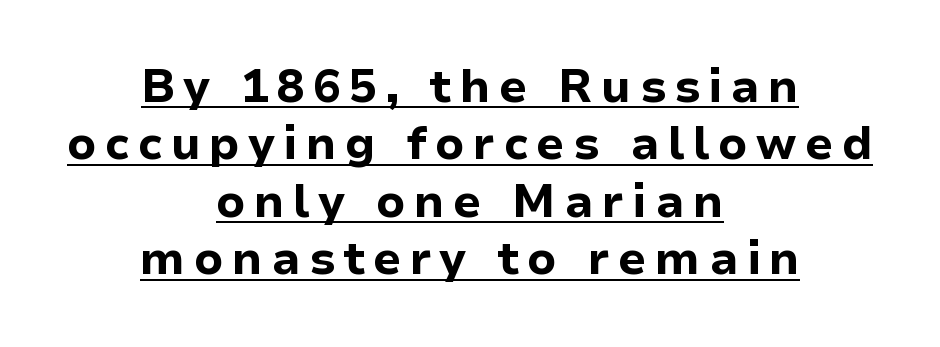
Q: Is the text bold? A: Yes.
Q: Is the text italic (slanted)? A: No, it is upright.
Q: Is the typeface a serif or a sans-serif typeface? A: Sans-serif.
Q: Is the text underlined? A: Yes.
Q: How is the paragraph aligned? A: Centered.
Q: Is the spacing between lines tight, normal or loose? A: Normal.
Q: Width (condensed, normal, or wide)? A: Normal.
Q: Stroke contrast? A: Low.
Q: x-height? A: Medium.
Q: Monospaced? A: No.
